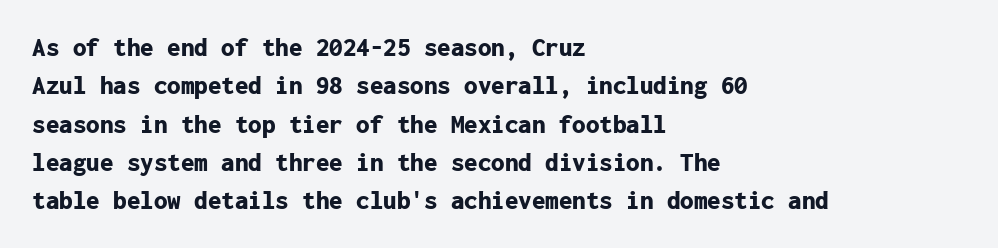
Glyph-to-glyph distance matches everyday printed text. Notice how thick the strokes are: this is what a full bold looks like. A normal amount of white space separates one row of letters from the next. Only glyphs here, with clear space below each row. Vertical strokes here are truly vertical.
